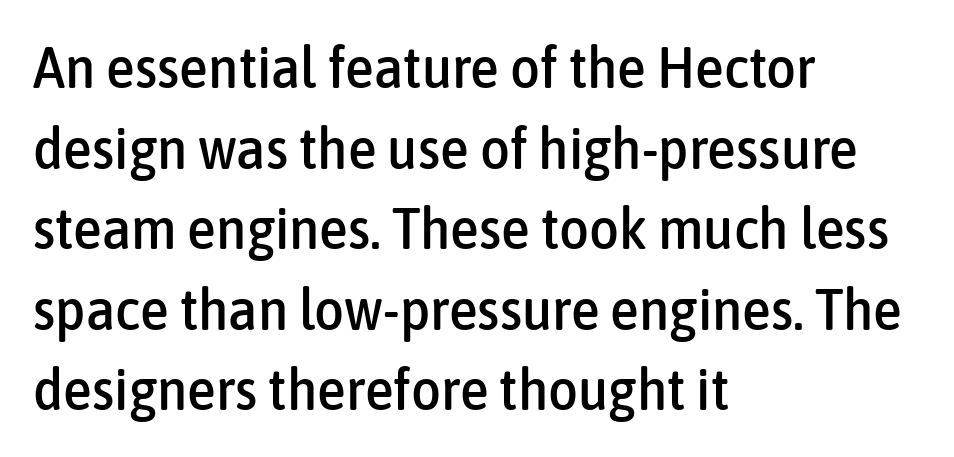
{"serif": "no", "italic": "no", "width": "condensed", "stroke_contrast": "low", "x_height": "medium", "monospaced": "no", "underline": "no", "align": "left", "line_spacing": "normal", "line_spacing_ratio": 1.39, "letter_spacing": "normal", "letter_spacing_em": 0.0, "glyph_px": 58}
